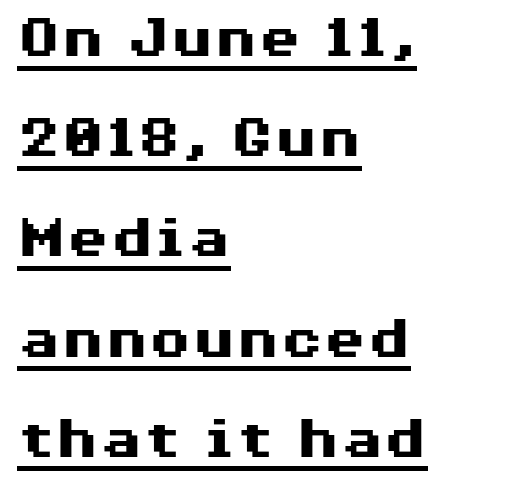
This sample has the flowing, uneven cadence of proportional lettering. Is there much room between lines? A standard amount, neither cramped nor airy. Characters follow at the spacing the type designer built in. A student would call this left alignment; a typographer would say flush left, rag right. It's the straight-up-and-down kind of type. What decoration does the sample have? An underline.
